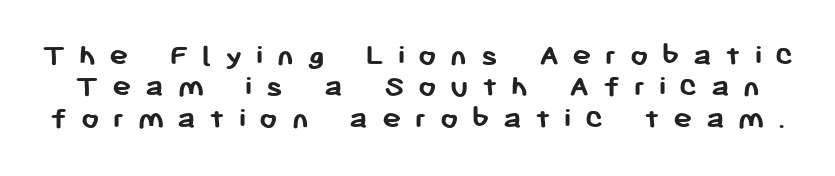
The image shows 32 px semibold sans-serif type, upright; set tight line spacing (0.98x), unusually wide letter spacing (+0.42 em), not underlined; low stroke contrast and a medium x-height.
